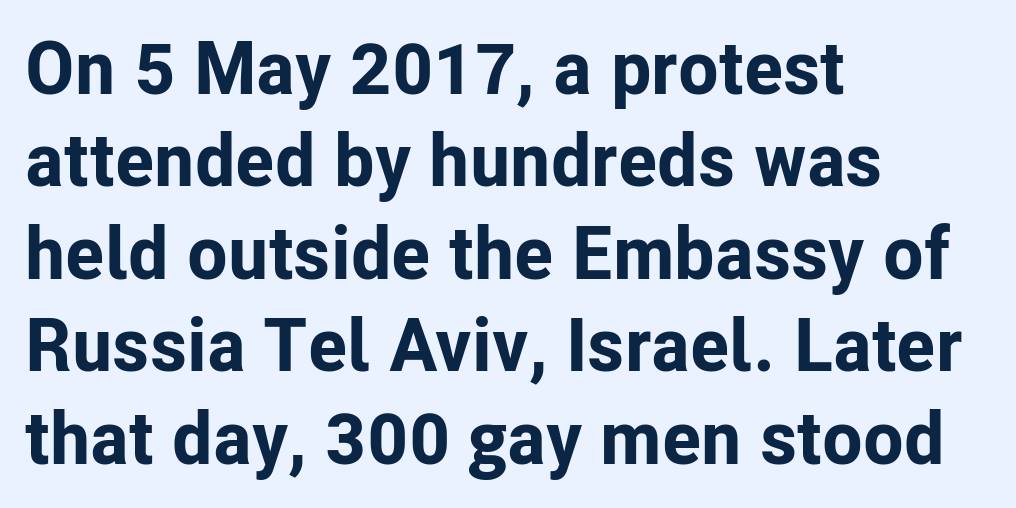
{"serif": "no", "italic": "no", "bold": "yes", "weight": "bold", "width": "normal", "stroke_contrast": "low", "x_height": "medium", "monospaced": "no", "underline": "no", "align": "left", "line_spacing": "normal", "line_spacing_ratio": 1.25, "letter_spacing": "normal", "letter_spacing_em": 0.0, "glyph_px": 74}
